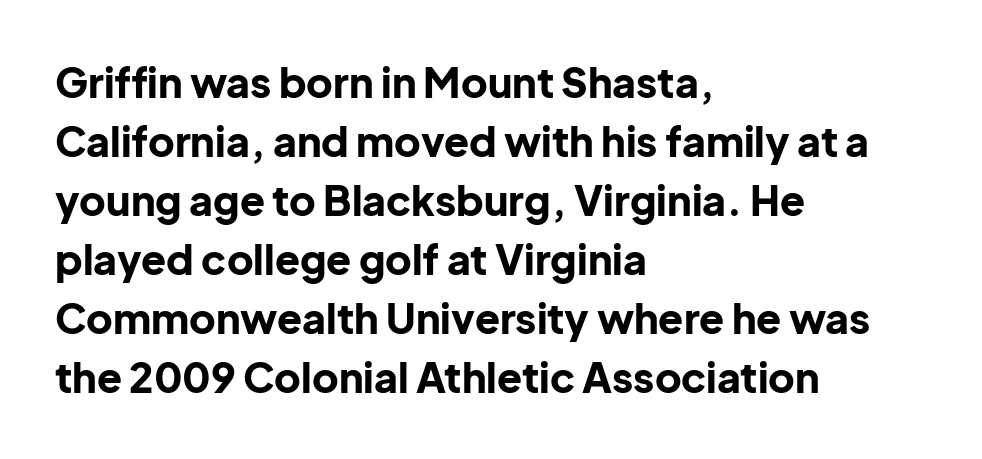
Students, this is bold: see how much ink each stroke carries. The space between consecutive lines is moderate. Style check: upright. Does the copy run flush right? No — it runs flush left. The gaps between neighbouring characters are ordinary and unremarkable. Nope, no serifs anywhere on these letters.
